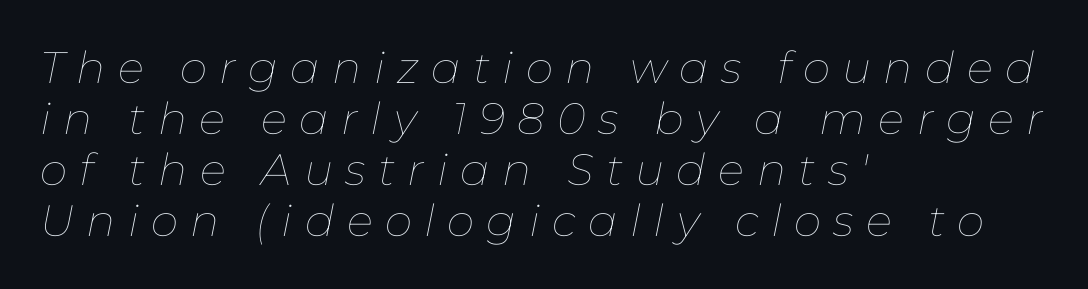
The image shows 44 px thin type, italic (leaning right); set left-aligned, line spacing 1.16x, unusually wide letter spacing (+0.28 em), not underlined; low stroke contrast and a medium x-height.
